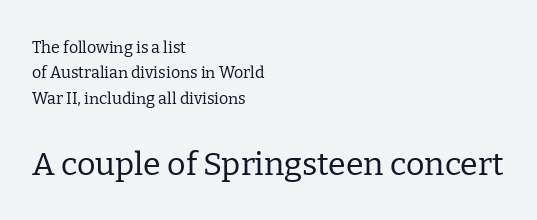
Check the space under the baseline: it is left empty. Small tapered or slab feet sit at the stroke ends, so this counts as serif. The rendering anchors every line to the left-hand side. Vertical stems look standard width or narrower in stroke.
